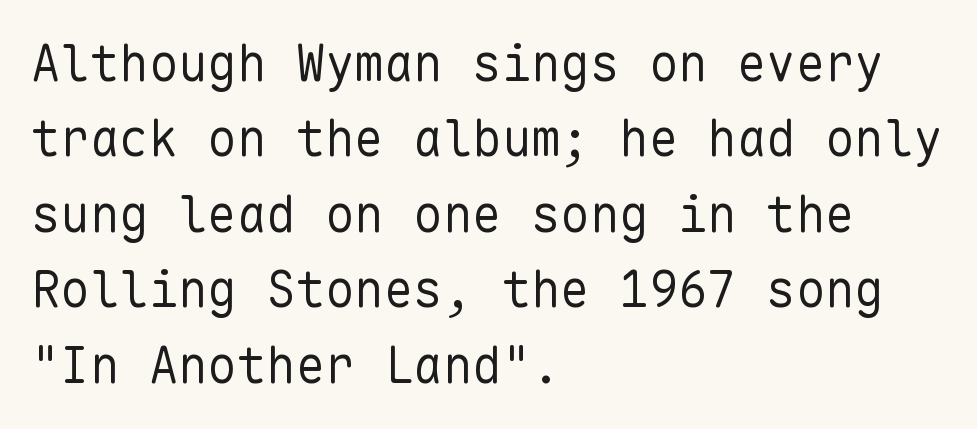
The image shows 49 px regular-weight sans-serif type, upright, monospaced; set left-aligned, normal line spacing (1.54x), normal letter spacing, not underlined; low stroke contrast and a medium x-height.
